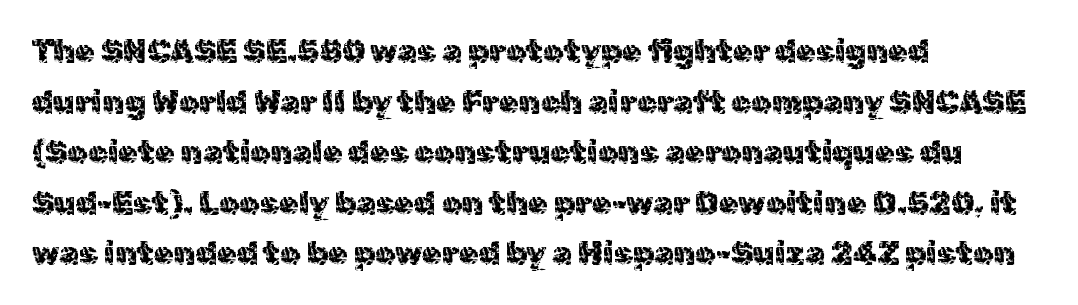
{"serif": "no", "italic": "no", "bold": "no", "weight": "regular", "width": "normal", "x_height": "medium", "monospaced": "no", "underline": "no", "align": "left", "line_spacing": "normal", "line_spacing_ratio": 1.58, "letter_spacing": "normal", "letter_spacing_em": 0.0, "glyph_px": 32}
